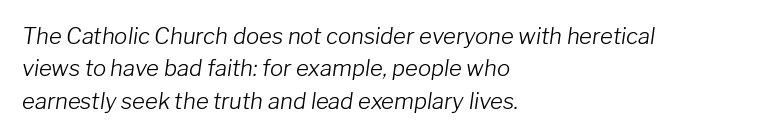
{"italic": "yes", "lean": "right", "slant_degrees": 8, "bold": "no", "underline": "no", "align": "left", "line_spacing": "normal", "line_spacing_ratio": 1.47, "letter_spacing": "normal", "letter_spacing_em": 0.0, "glyph_px": 22}
